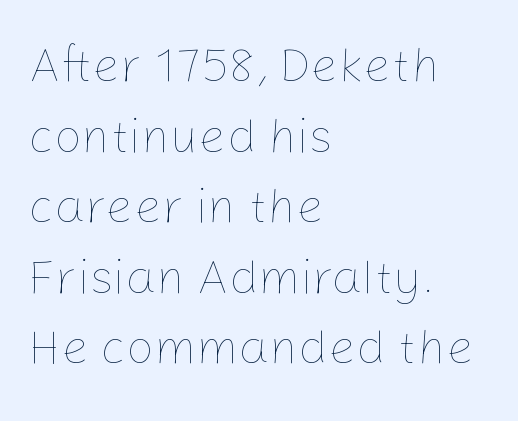
Stroke mass is kept to a normal reading level or below. The tracking reads as untouched default to a designer's eye. Style check: upright. The rendering uses natural spacing where letterforms have individual widths.
